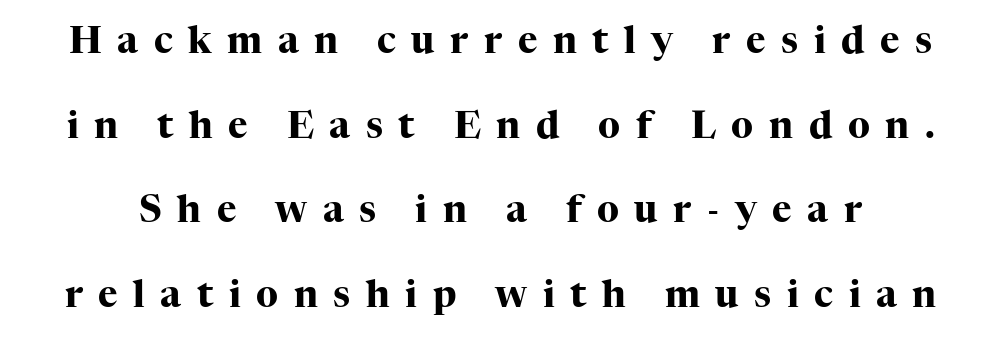
The image shows 37 px heavy serif type, upright; set loose line spacing (2.29x), unusually wide letter spacing (+0.42 em), not underlined; high stroke contrast and a medium x-height.
